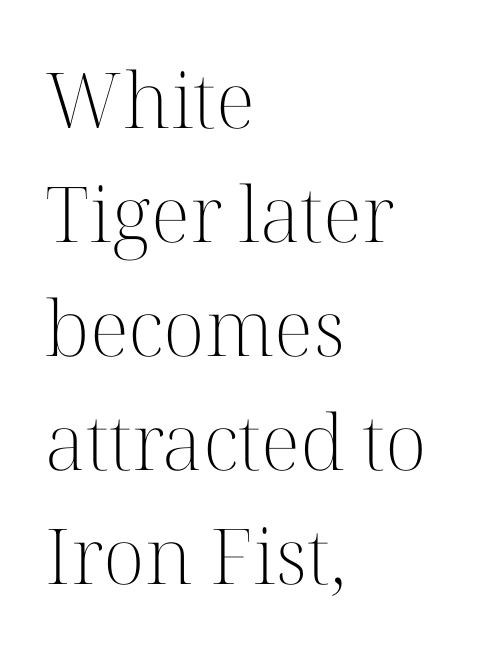
A typesetter would label this face a serif. Caption: face not bold, strokes unweighted. Evenly set lines give the paragraph a standard silhouette. Tracking value appears to be zero — textbook default spacing. The font's upright variant was chosen for this text. These lines stack with their left ends in a neat column.
